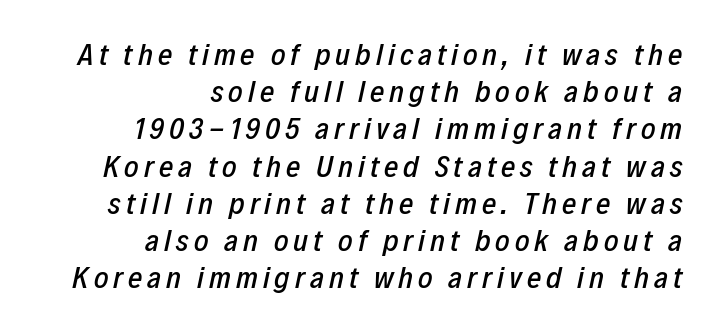
Q: Is the text italic (slanted)? A: Yes, it leans right by about 12 degrees.
Q: Is the text underlined? A: No.
Q: How is the paragraph aligned? A: Right-aligned.
Q: Width (condensed, normal, or wide)? A: Condensed.
Q: Stroke contrast? A: Low.
Q: x-height? A: Medium.
Q: Monospaced? A: No.
